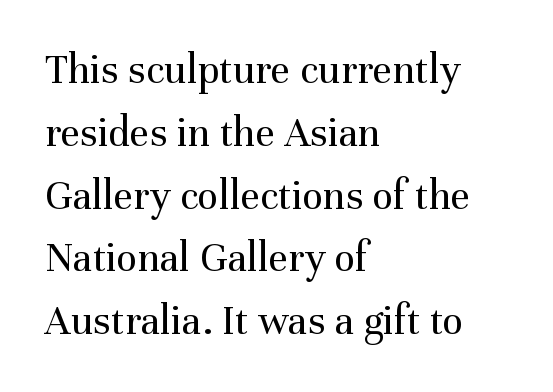
The image shows 43 px regular-weight serif type, upright; set left-aligned, normal line spacing (1.46x), normal letter spacing, not underlined; medium stroke contrast and a medium x-height.
